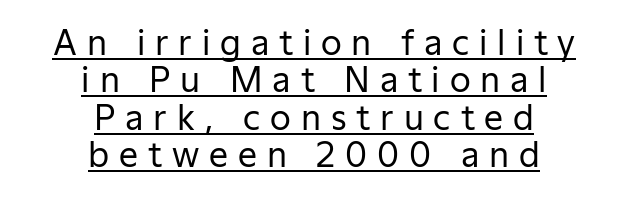
{"serif": "no", "italic": "no", "bold": "no", "weight": "regular", "width": "normal", "stroke_contrast": "low", "x_height": "medium", "monospaced": "no", "underline": "yes", "align": "center", "line_spacing": "tight", "line_spacing_ratio": 1.1, "letter_spacing": "wide", "letter_spacing_em": 0.29, "glyph_px": 34}
